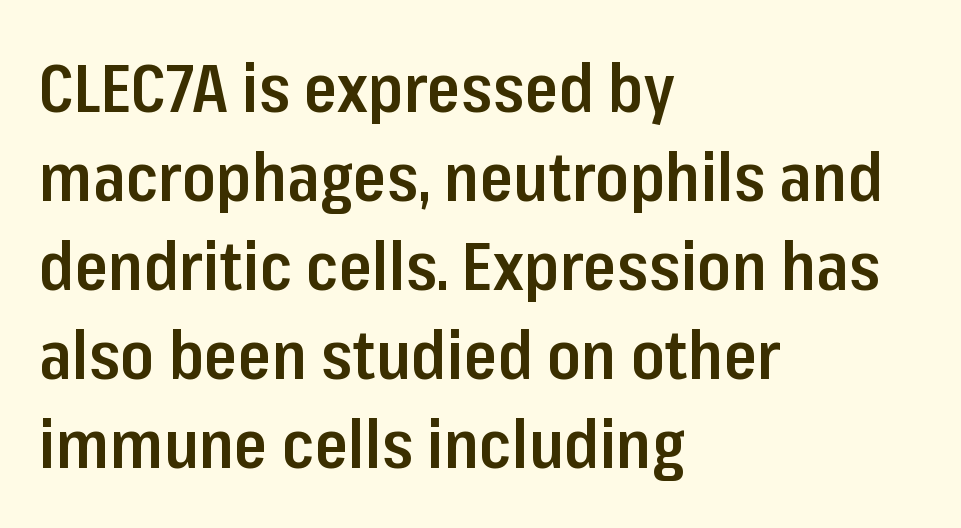
What kind of face is this? One without serifs — a sans. Rendered with straight, roman letterforms. The letters advance in unequal steps, a hallmark of proportional type. Heft: intermediate — a semibold. Each new line begins a customary step beneath the previous one.
